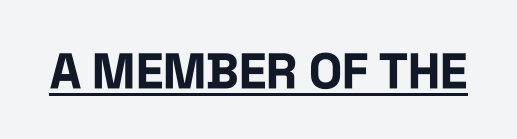
{"serif": "no", "italic": "no", "bold": "yes", "weight": "bold", "width": "condensed", "stroke_contrast": "low", "x_height": "large", "monospaced": "no", "underline": "yes", "letter_spacing": "normal", "letter_spacing_em": 0.0, "glyph_px": 49}
